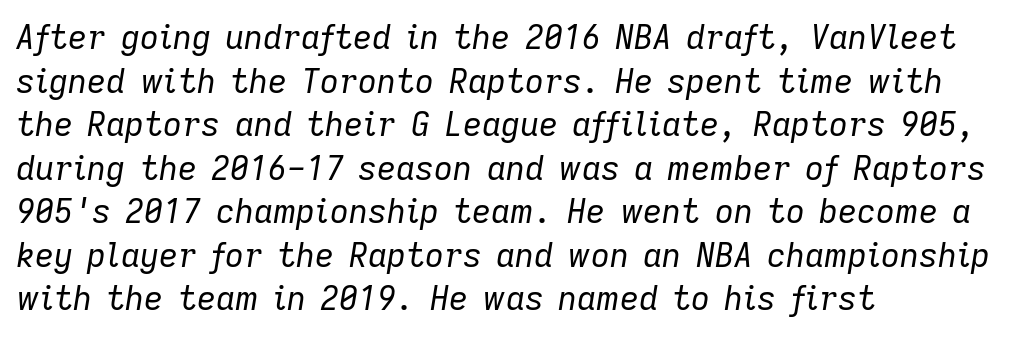
The image shows 33 px regular-weight type, italic (leaning right); set left-aligned, normal line spacing (1.32x), normal letter spacing, not underlined; low stroke contrast and a medium x-height.
